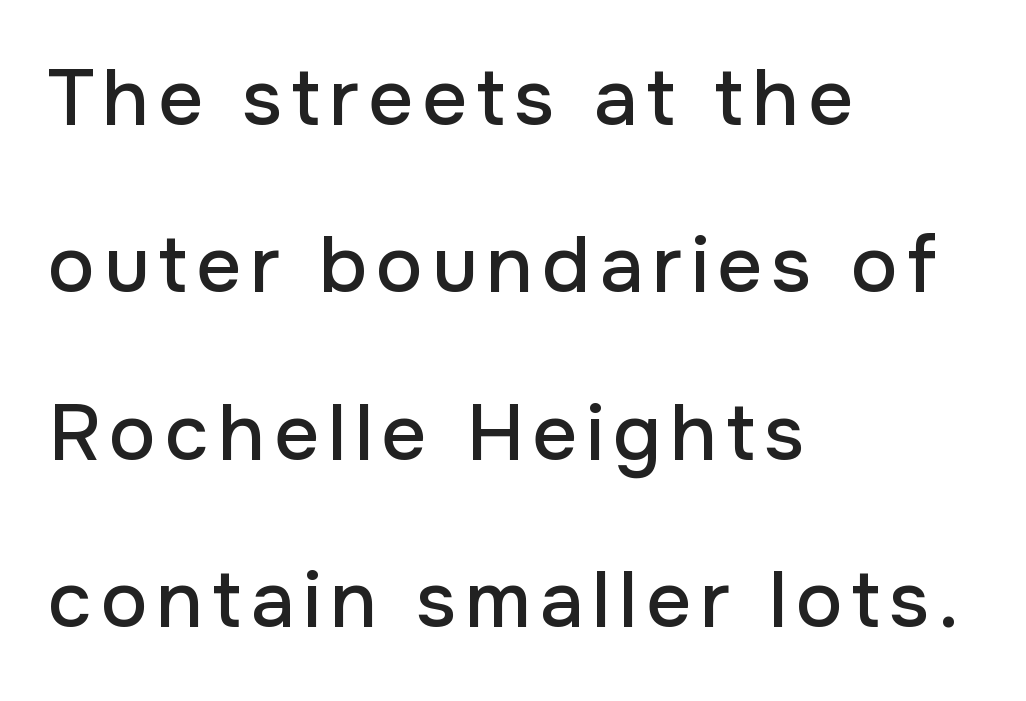
Q: Is the text italic (slanted)? A: No, it is upright.
Q: Is the typeface a serif or a sans-serif typeface? A: Sans-serif.
Q: Is the text underlined? A: No.
Q: How is the paragraph aligned? A: Left-aligned.
Q: Is the spacing between lines tight, normal or loose? A: Loose.
Q: Width (condensed, normal, or wide)? A: Normal.
Q: Stroke contrast? A: Low.
Q: x-height? A: Medium.
Q: Monospaced? A: No.
